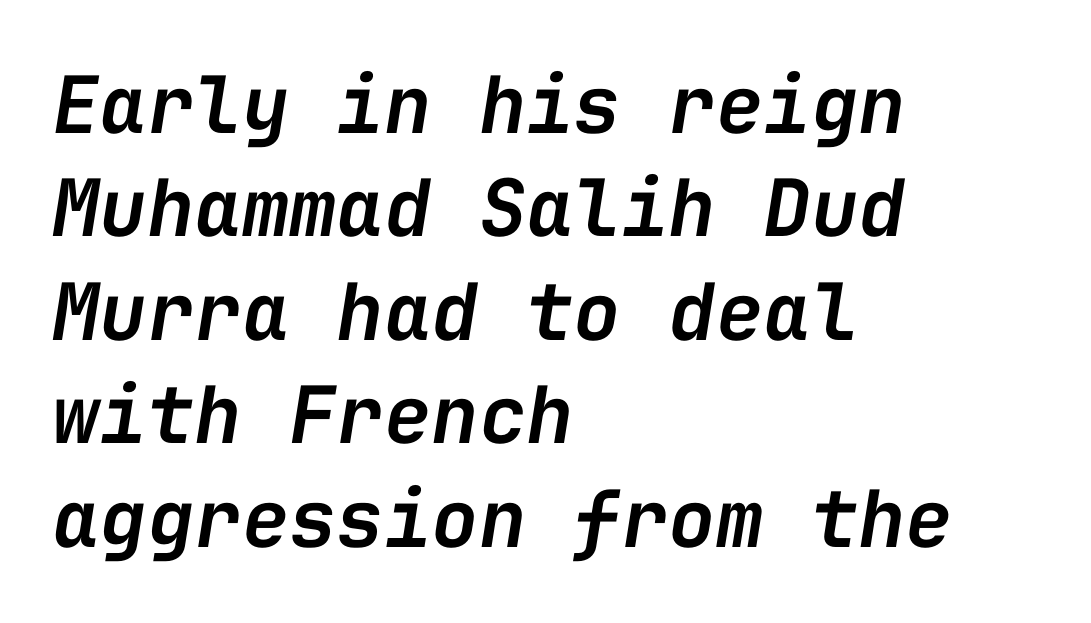
{"italic": "yes", "lean": "right", "slant_degrees": 9, "bold": "semi", "weight": "semibold", "width": "normal", "stroke_contrast": "low", "x_height": "medium", "monospaced": "yes", "underline": "no", "align": "left", "line_spacing": "normal", "line_spacing_ratio": 1.31, "letter_spacing": "normal", "letter_spacing_em": 0.0, "glyph_px": 79}
